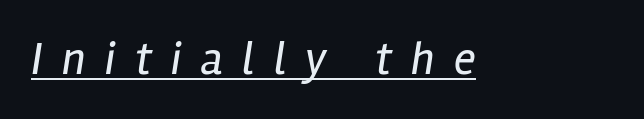
The image shows 46 px regular-weight, condensed type, italic (leaning right); set unusually wide letter spacing (+0.42 em), underlined; low stroke contrast and a medium x-height.
